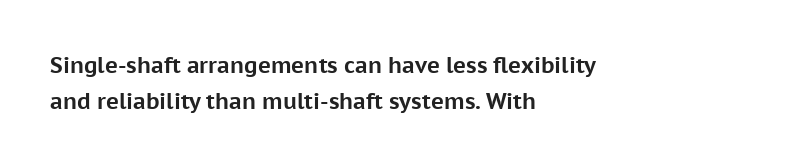
{"italic": "no", "bold": "yes", "underline": "no", "align": "left", "line_spacing": "normal", "line_spacing_ratio": 1.65, "letter_spacing": "normal", "letter_spacing_em": 0.0, "glyph_px": 22}
